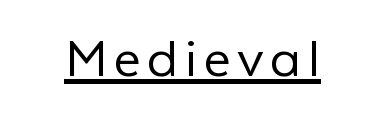
The image shows 59 px light sans-serif type, upright; set underlined; low stroke contrast and a medium x-height.
